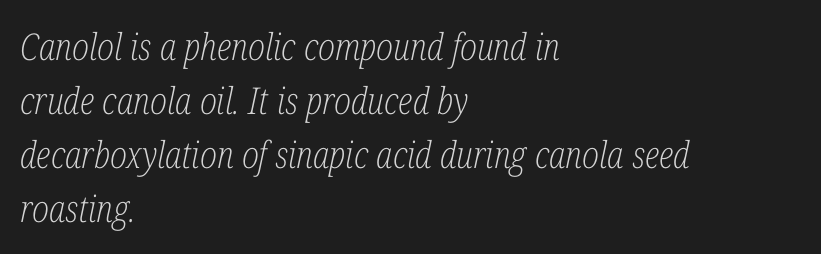
{"serif": "yes", "italic": "yes", "lean": "right", "slant_degrees": 12, "bold": "no", "weight": "light", "width": "condensed", "stroke_contrast": "low", "x_height": "medium", "monospaced": "no", "underline": "no", "align": "left", "line_spacing": "normal", "line_spacing_ratio": 1.46, "letter_spacing": "normal", "letter_spacing_em": 0.0, "glyph_px": 37}
